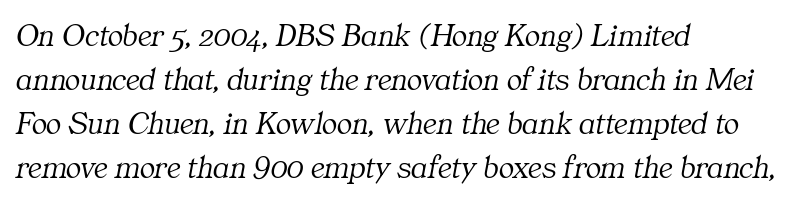
Q: Is the text bold? A: No.
Q: Is the text italic (slanted)? A: Yes, it leans right by about 11 degrees.
Q: Is the typeface a serif or a sans-serif typeface? A: Serif.
Q: Is the text underlined? A: No.
Q: How is the paragraph aligned? A: Left-aligned.
Q: Is the spacing between letters normal or unusually wide? A: Normal.
Q: Is the spacing between lines tight, normal or loose? A: Normal.
Q: Width (condensed, normal, or wide)? A: Normal.
Q: Stroke contrast? A: Medium.
Q: x-height? A: Medium.
Q: Monospaced? A: No.
